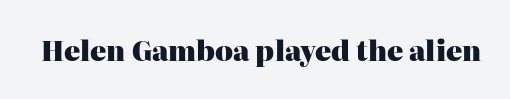
Q: Is the text bold? A: Yes.
Q: Is the text italic (slanted)? A: No, it is upright.
Q: Is the text underlined? A: No.
Q: Is the spacing between letters normal or unusually wide? A: Normal.
